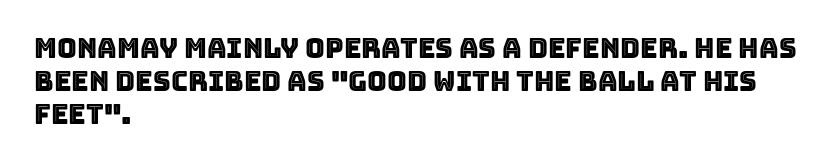
{"italic": "no", "underline": "no", "align": "left", "line_spacing_ratio": 1.23, "letter_spacing": "normal", "letter_spacing_em": 0.0, "glyph_px": 27}
